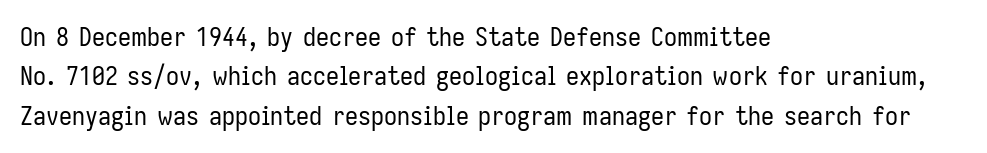
{"italic": "no", "bold": "no", "underline": "no", "align": "left", "line_spacing": "normal", "line_spacing_ratio": 1.51, "letter_spacing": "normal", "letter_spacing_em": 0.0, "glyph_px": 26}
